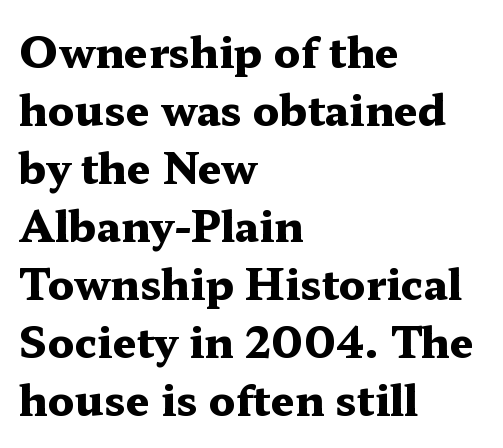
The specimen reads as upright at a glance. Regular leading. The characters display serif detailing at their extremities. Honestly, the letter spacing is just normal — you wouldn't notice it.
